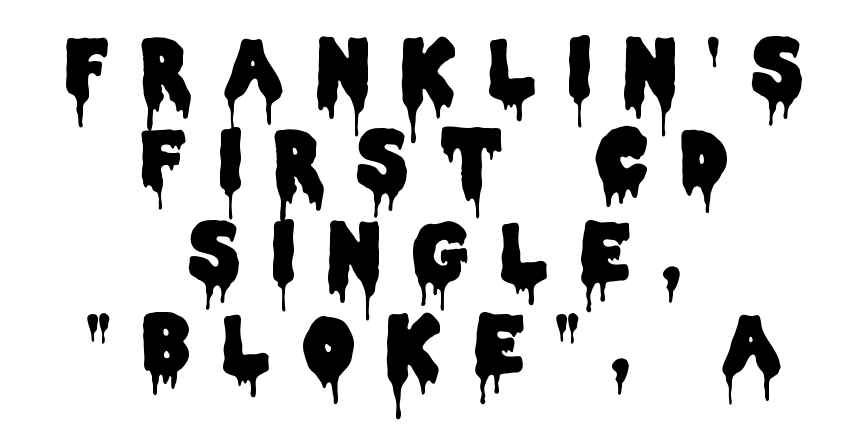
Q: Is the text italic (slanted)? A: No, it is upright.
Q: Is the typeface a serif or a sans-serif typeface? A: Sans-serif.
Q: Is the text underlined? A: No.
Q: How is the paragraph aligned? A: Centered.
Q: Is the spacing between letters normal or unusually wide? A: Unusually wide.
Q: Is the spacing between lines tight, normal or loose? A: Tight.
Q: Width (condensed, normal, or wide)? A: Condensed.
Q: Stroke contrast? A: Low.
Q: x-height? A: Large.
Q: Monospaced? A: No.
